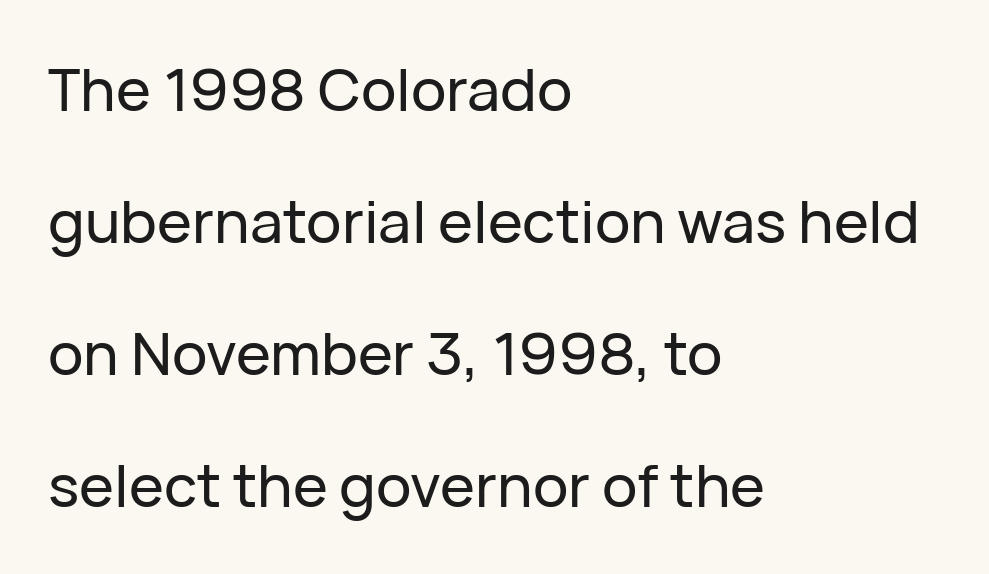
{"serif": "no", "italic": "no", "width": "normal", "stroke_contrast": "low", "x_height": "medium", "monospaced": "no", "underline": "no", "align": "left", "line_spacing": "loose", "line_spacing_ratio": 2.24, "letter_spacing": "normal", "letter_spacing_em": 0.0, "glyph_px": 59}
